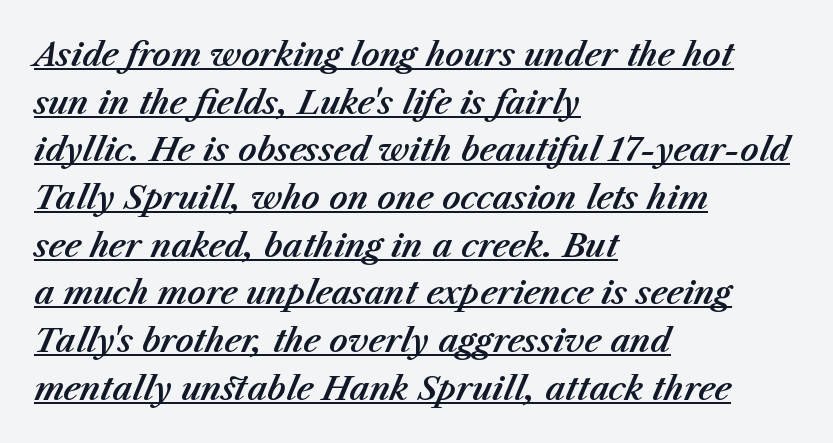
Q: Is the text italic (slanted)? A: Yes, it leans right by about 23 degrees.
Q: Is the text underlined? A: Yes.
Q: How is the paragraph aligned? A: Left-aligned.
Q: Is the spacing between letters normal or unusually wide? A: Normal.
Q: Is the spacing between lines tight, normal or loose? A: Normal.
Q: Width (condensed, normal, or wide)? A: Normal.
Q: Stroke contrast? A: Medium.
Q: x-height? A: Medium.
Q: Monospaced? A: No.
